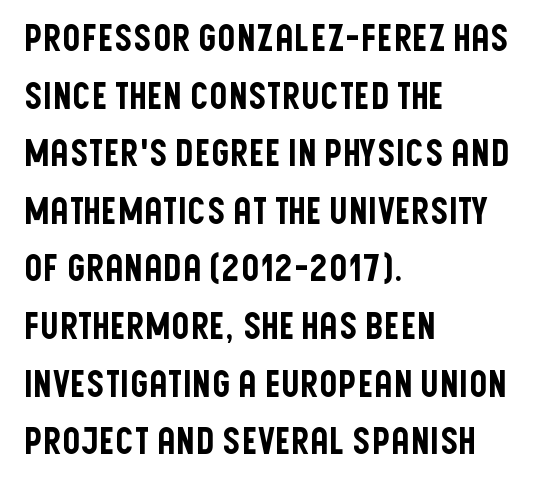
The image shows 36 px condensed sans-serif type, upright; set left-aligned, normal line spacing (1.6x), normal letter spacing, not underlined; low stroke contrast and a large x-height.
